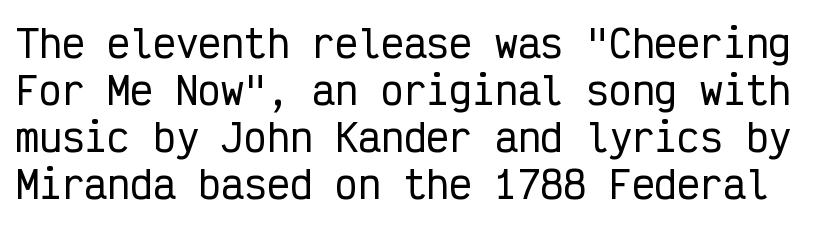
Each letter's strokes conclude bluntly, with no projecting serifs. Each letter, wide or thin by design, is forced into the same width here. Short note: letters normally spaced. The string is rendered with underlining switched off. The letters stand upright; this is a roman face.
